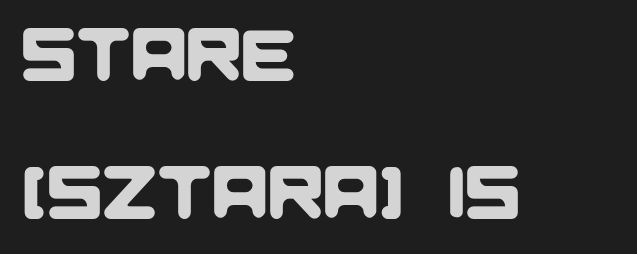
{"serif": "no", "width": "normal", "stroke_contrast": "low", "x_height": "large", "monospaced": "no", "underline": "no", "align": "left", "line_spacing_ratio": 1.89, "letter_spacing": "normal", "letter_spacing_em": 0.0, "glyph_px": 73}
